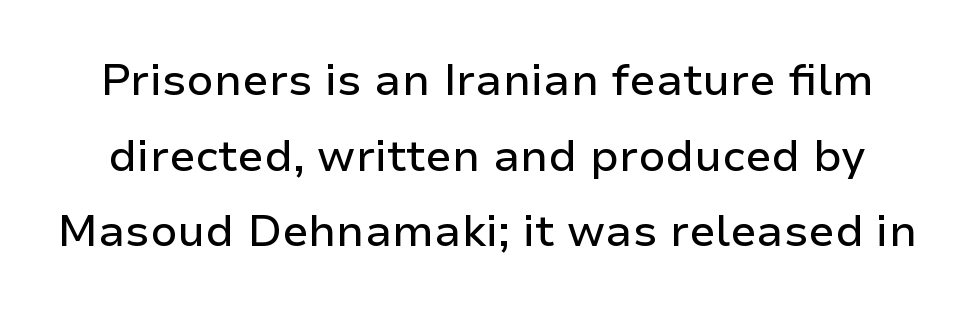
The image shows 44 px sans-serif type, upright; set line spacing 1.72x, normal letter spacing, not underlined; low stroke contrast and a medium x-height.
